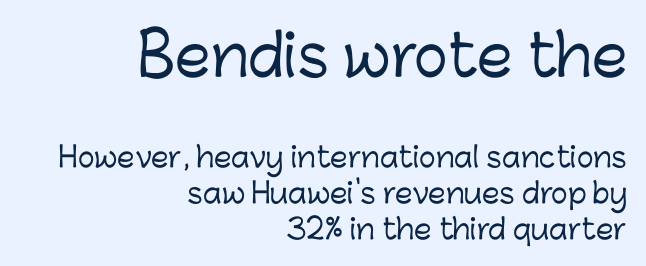
Q: Is the text italic (slanted)? A: No, it is upright.
Q: Is the typeface a serif or a sans-serif typeface? A: Sans-serif.
Q: Is the text underlined? A: No.
Q: How is the paragraph aligned? A: Right-aligned.
Q: Is the spacing between letters normal or unusually wide? A: Normal.
Q: Is the spacing between lines tight, normal or loose? A: Normal.
Q: Which block of text is set in a larger size, the first (top) or the second (bottom)? A: The first (top) one.
Q: Width (condensed, normal, or wide)? A: Normal.
Q: Stroke contrast? A: Low.
Q: x-height? A: Medium.
Q: Monospaced? A: No.
